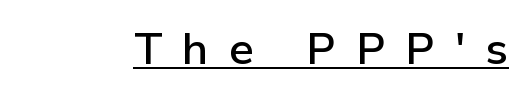
The image shows 44 px semibold sans-serif type, upright; set unusually wide letter spacing (+0.46 em), underlined; low stroke contrast and a medium x-height.
